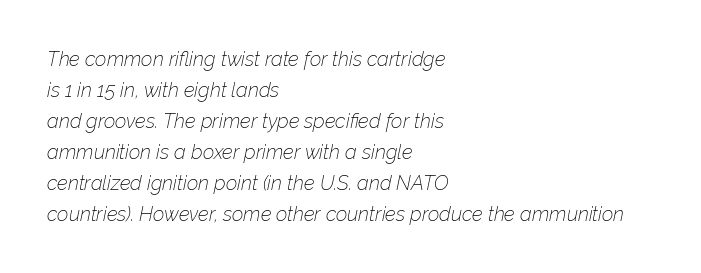
The image shows 20 px text type, italic (leaning right); set left-aligned, normal line spacing (1.55x), normal letter spacing, not underlined.
